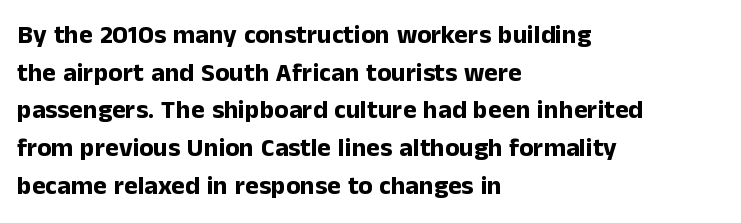
The image shows 26 px bold type, upright; set left-aligned, normal line spacing (1.45x), normal letter spacing, not underlined.
